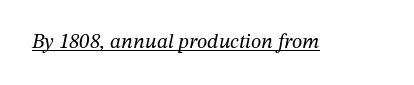
{"italic": "yes", "lean": "right", "slant_degrees": 12, "bold": "no", "underline": "yes", "letter_spacing": "normal", "letter_spacing_em": 0.0, "glyph_px": 21}
